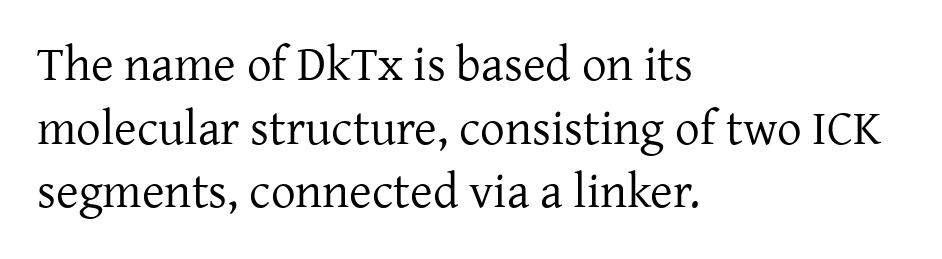
Q: Is the text bold? A: No.
Q: Is the text italic (slanted)? A: No, it is upright.
Q: Is the typeface a serif or a sans-serif typeface? A: Serif.
Q: Is the text underlined? A: No.
Q: How is the paragraph aligned? A: Left-aligned.
Q: Is the spacing between letters normal or unusually wide? A: Normal.
Q: Is the spacing between lines tight, normal or loose? A: Normal.
Q: Width (condensed, normal, or wide)? A: Normal.
Q: Stroke contrast? A: Low.
Q: x-height? A: Medium.
Q: Monospaced? A: No.
